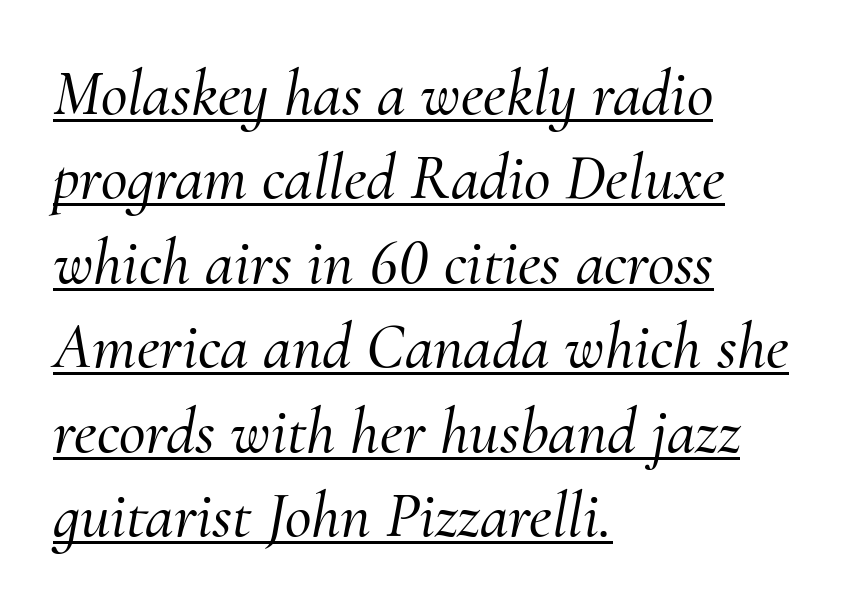
{"serif": "yes", "italic": "yes", "lean": "right", "slant_degrees": 10, "width": "normal", "stroke_contrast": "medium", "x_height": "small", "monospaced": "no", "underline": "yes", "align": "left", "line_spacing": "normal", "line_spacing_ratio": 1.3, "letter_spacing": "normal", "letter_spacing_em": 0.0, "glyph_px": 65}
